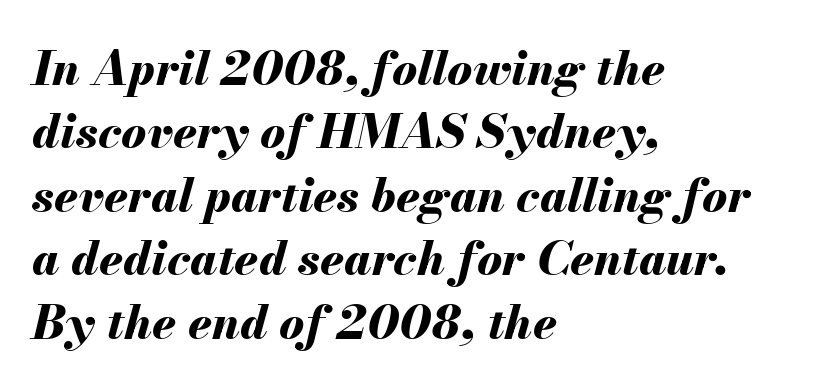
The image shows 47 px bold type, italic (leaning right); set left-aligned, normal line spacing (1.35x), normal letter spacing, not underlined; medium stroke contrast and a small x-height.
